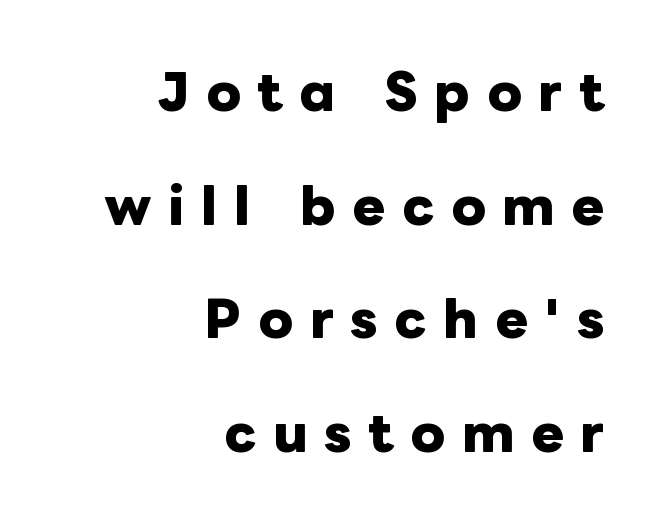
{"italic": "no", "bold": "yes", "weight": "heavy", "width": "normal", "stroke_contrast": "low", "x_height": "medium", "monospaced": "no", "underline": "no", "align": "right", "line_spacing": "loose", "line_spacing_ratio": 2.32, "letter_spacing": "wide", "letter_spacing_em": 0.34, "glyph_px": 49}
